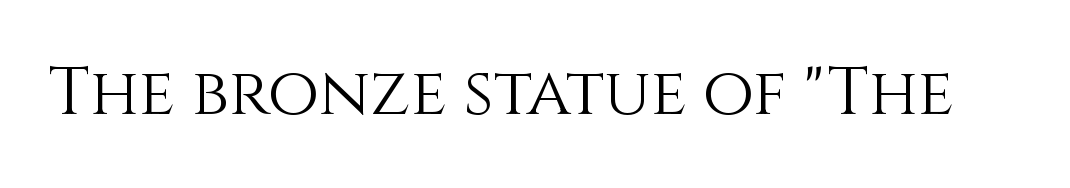
The image shows 66 px light type, upright; set normal letter spacing, not underlined; medium stroke contrast and a large x-height.
